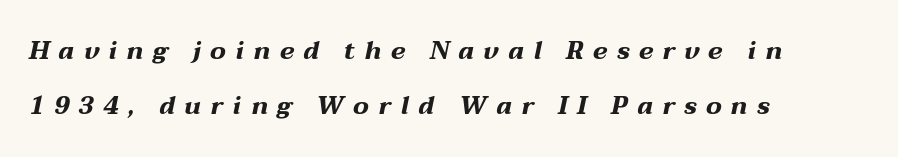
The image shows 25 px bold type, italic (leaning right); set left-aligned, loose line spacing (2.19x), unusually wide letter spacing (+0.37 em), not underlined.
